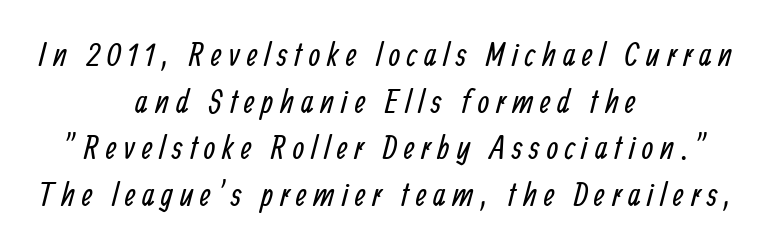
The image shows 33 px regular-weight, condensed sans-serif type; set centered, normal line spacing (1.41x), unusually wide letter spacing (+0.21 em), not underlined; low stroke contrast and a medium x-height.
